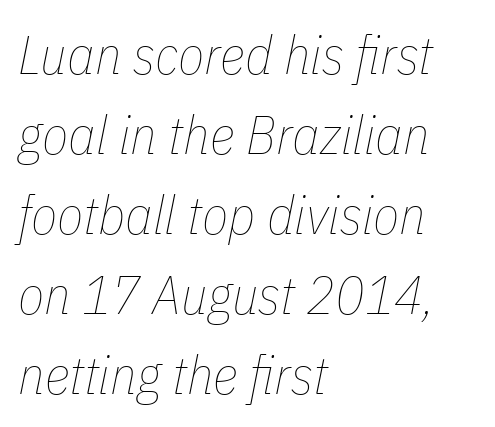
{"italic": "yes", "lean": "right", "slant_degrees": 11, "bold": "no", "weight": "thin", "width": "condensed", "stroke_contrast": "low", "x_height": "medium", "monospaced": "no", "underline": "no", "align": "left", "line_spacing": "normal", "line_spacing_ratio": 1.48, "letter_spacing": "normal", "letter_spacing_em": 0.0, "glyph_px": 54}
